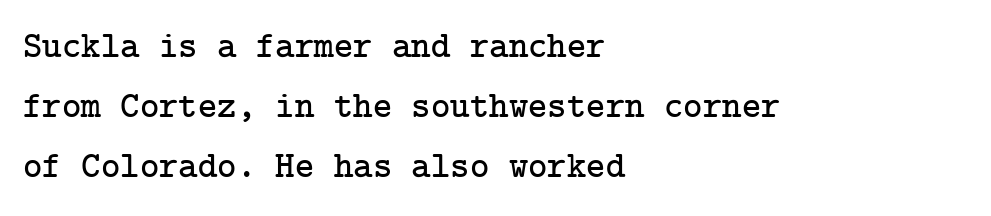
{"serif": "yes", "italic": "no", "width": "normal", "stroke_contrast": "low", "x_height": "medium", "underline": "no", "align": "left", "line_spacing": "normal", "line_spacing_ratio": 1.62, "letter_spacing": "normal", "letter_spacing_em": 0.0, "glyph_px": 37}
